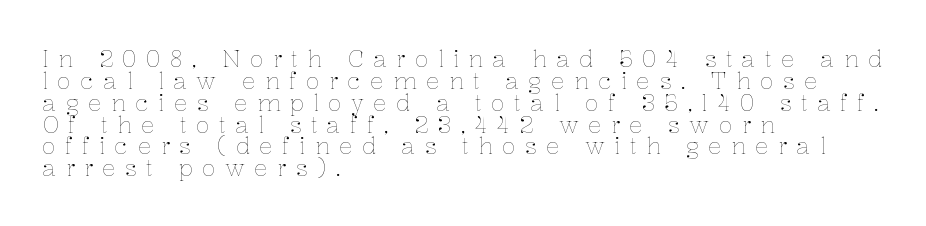
The image shows 23 px text type, upright; set left-aligned, tight line spacing (0.95x), unusually wide letter spacing (+0.4 em), not underlined.
